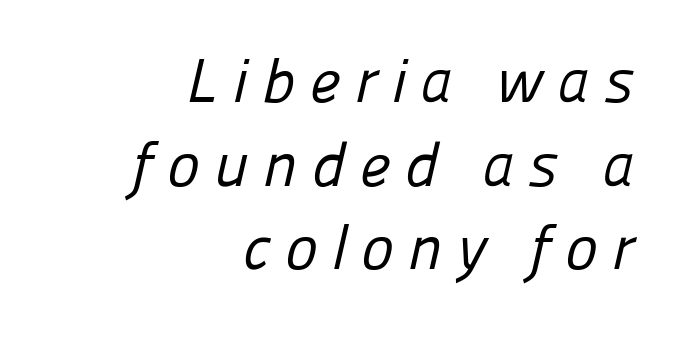
Looks like regular typesetting: each glyph gets only the width it needs. Glance below the letters and you will spot only blank space. Weight: in the light-to-regular range. This block has exactly the height ordinary leading produces.
